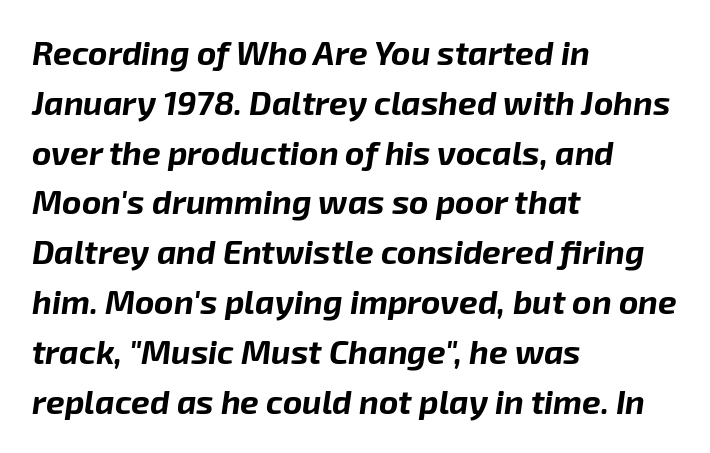
Q: Is the text bold? A: Yes.
Q: Is the text italic (slanted)? A: Yes, it leans right by about 8 degrees.
Q: Is the text underlined? A: No.
Q: How is the paragraph aligned? A: Left-aligned.
Q: Is the spacing between letters normal or unusually wide? A: Normal.
Q: Is the spacing between lines tight, normal or loose? A: Normal.
Q: Width (condensed, normal, or wide)? A: Normal.
Q: Stroke contrast? A: Low.
Q: x-height? A: Medium.
Q: Monospaced? A: No.
